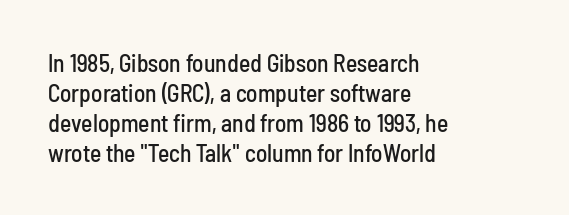
The lines in this sample share a left origin and differ only in where they stop. Tracking here is standard; glyphs follow each other at the usual distance. How would I describe the line gaps? Plain and ordinary. You can tell it's not italic because the verticals are truly vertical.
